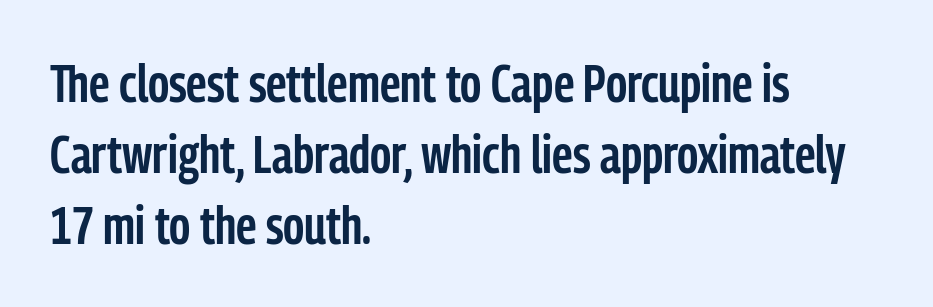
{"serif": "no", "italic": "no", "bold": "semi", "weight": "semibold", "width": "condensed", "stroke_contrast": "low", "x_height": "medium", "monospaced": "no", "underline": "no", "align": "left", "line_spacing": "normal", "line_spacing_ratio": 1.34, "letter_spacing": "normal", "letter_spacing_em": 0.0, "glyph_px": 53}
